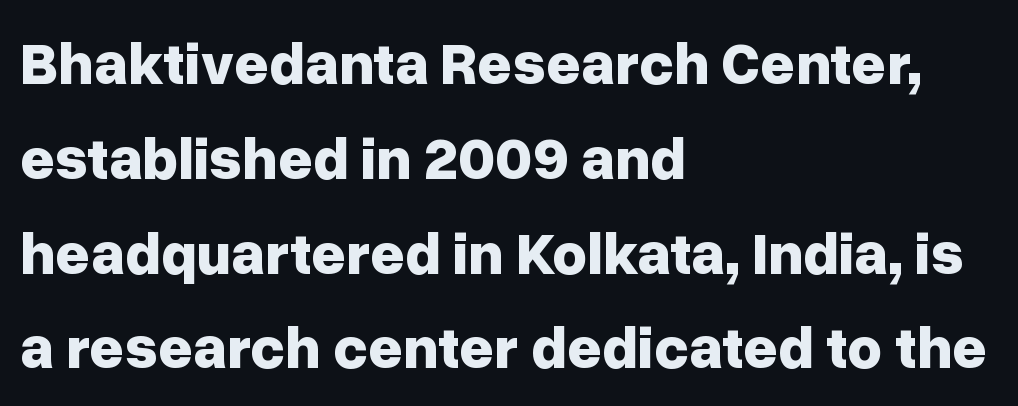
Short note: letters normally spaced. These lines sit exactly where default settings would place them. This is the regular roman posture of the typeface. The face used here is proportionally spaced, like ordinary book or web type. Nope, no serifs anywhere on these letters.
